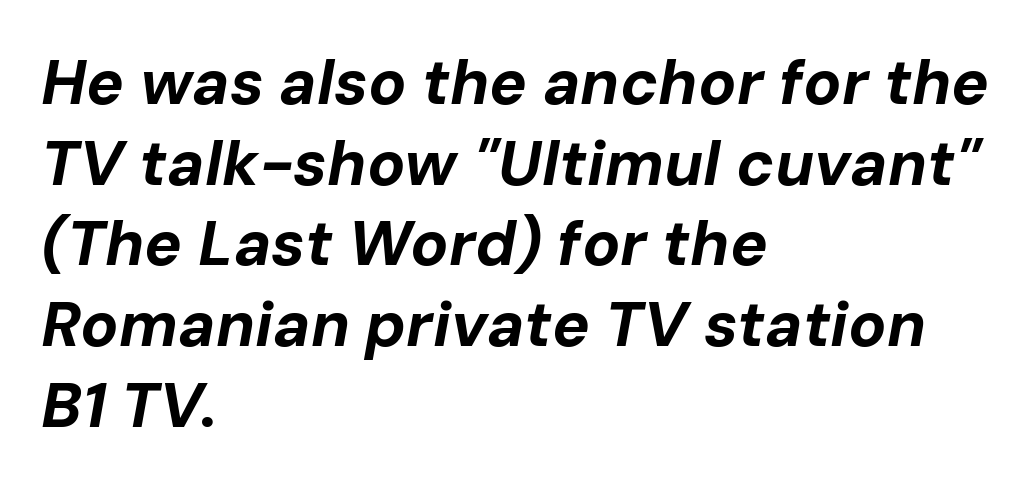
The image shows 63 px bold type, italic (leaning right); set left-aligned, normal line spacing (1.28x), normal letter spacing, not underlined; low stroke contrast and a medium x-height.
